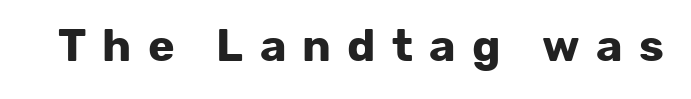
{"serif": "no", "italic": "no", "bold": "yes", "weight": "bold", "width": "normal", "stroke_contrast": "low", "x_height": "medium", "monospaced": "no", "underline": "no", "letter_spacing": "wide", "letter_spacing_em": 0.36, "glyph_px": 45}
